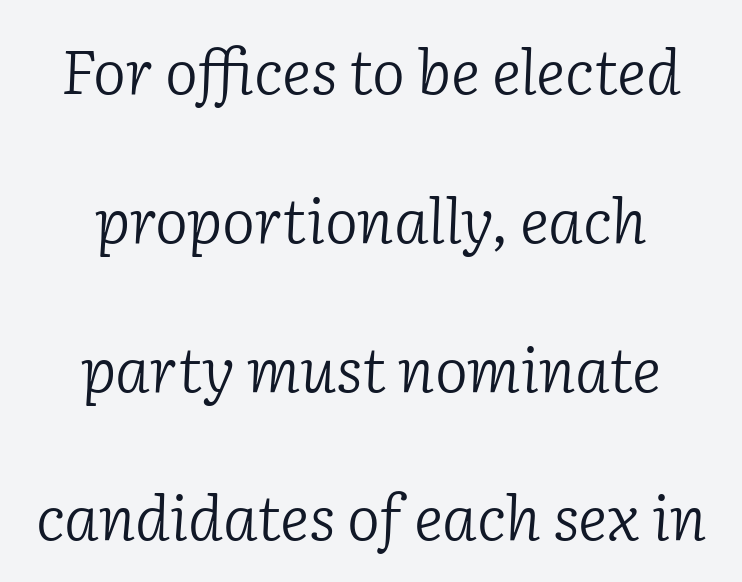
{"serif": "yes", "italic": "yes", "lean": "right", "slant_degrees": 2, "bold": "no", "weight": "light", "width": "normal", "stroke_contrast": "low", "x_height": "medium", "monospaced": "no", "underline": "no", "align": "center", "line_spacing": "loose", "line_spacing_ratio": 2.4, "letter_spacing": "normal", "letter_spacing_em": 0.0, "glyph_px": 62}
